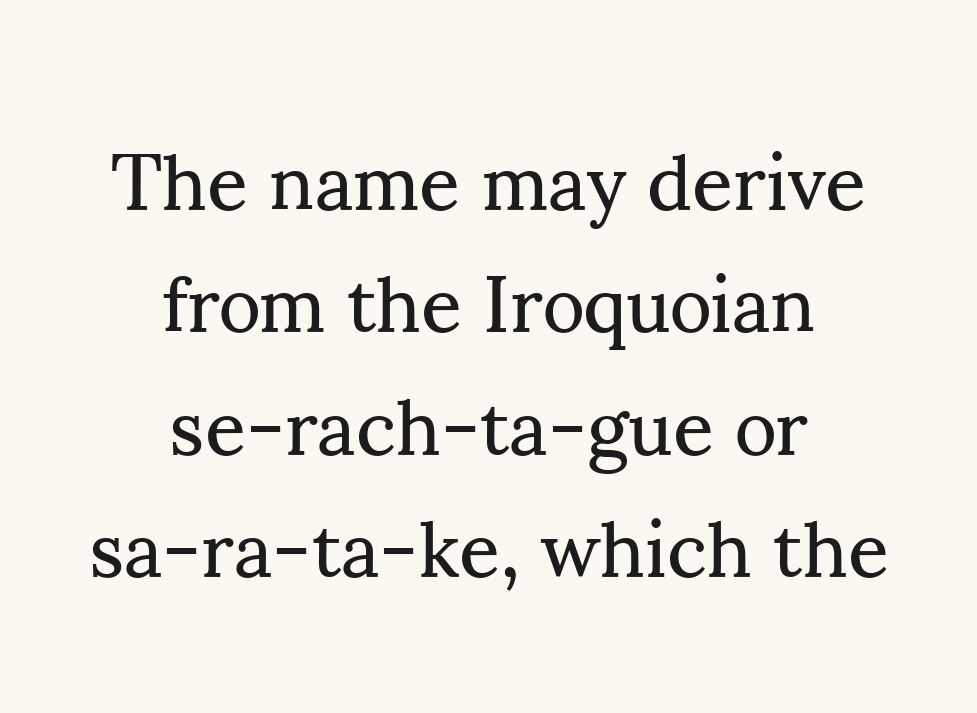
The image shows 80 px regular-weight serif type, upright; set centered, normal line spacing (1.53x), normal letter spacing, not underlined; medium stroke contrast and a small x-height.
